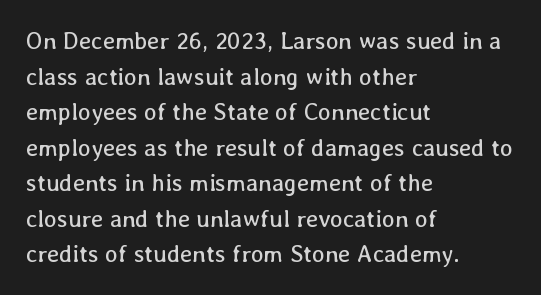
No italicization has been applied; the sample stays upright. Each line starts at the same left margin while the right side varies. Weight: regular or lighter. Compared with typical paragraphs, the rows here are spaced about the same. No extra tracking has been applied to these lines. Any mark beneath the type? The region is blank.
